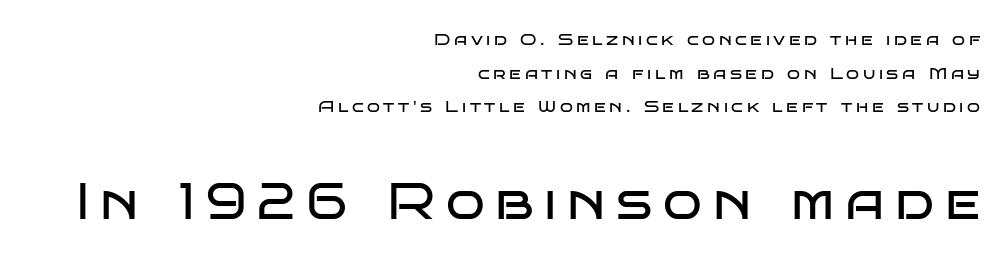
{"serif": "no", "italic": "no", "bold": "no", "weight": "regular", "width": "wide", "stroke_contrast": "low", "x_height": "large", "monospaced": "no", "underline": "no", "align": "right", "line_spacing": "loose", "line_spacing_ratio": 1.98, "letter_spacing": "wide", "letter_spacing_em": 0.21, "larger_block": "second", "size_ratio": 3.0, "glyph_px": 51}
